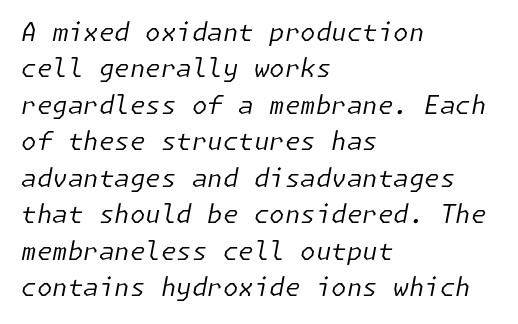
The typesetter chose a ragged-right arrangement here. Inter-character spacing is left at the font's built-in metrics. Compared with a typical body face, this is equally light or lighter still. Emphasis-style slanted type is in use. Just letters on the line, the space beneath them empty. The leading is moderate, giving the passage an even texture.
